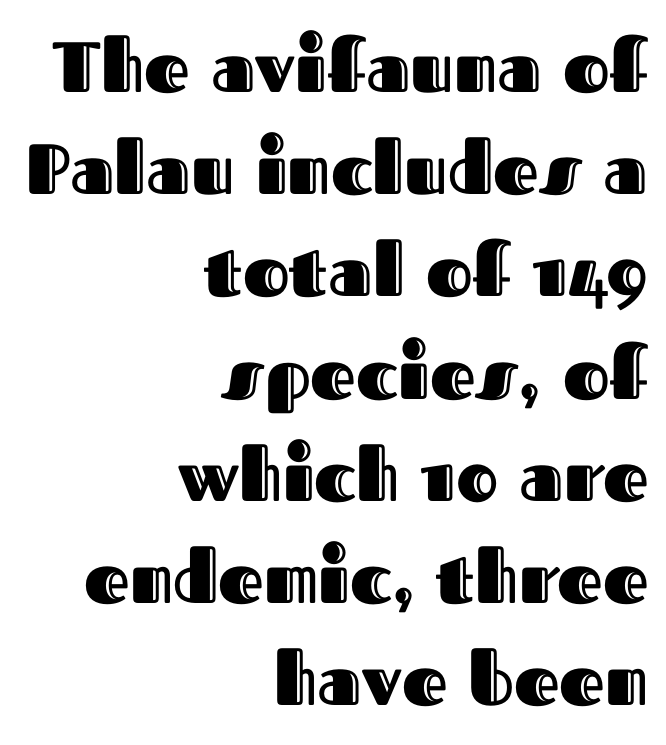
The image shows 71 px text type, upright; set right-aligned, normal line spacing (1.44x), normal letter spacing, not underlined; a medium x-height.
